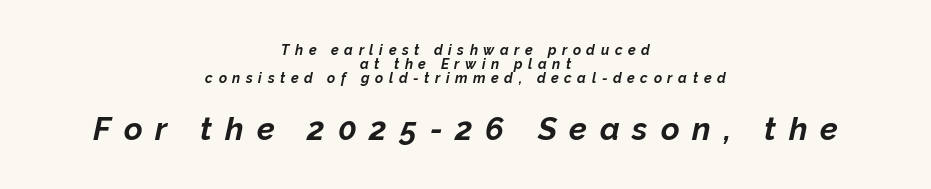
{"italic": "yes", "lean": "right", "slant_degrees": 12, "bold": "yes", "weight": "bold", "width": "normal", "stroke_contrast": "low", "x_height": "medium", "monospaced": "no", "underline": "no", "align": "center", "line_spacing": "tight", "line_spacing_ratio": 1.0, "letter_spacing": "wide", "letter_spacing_em": 0.4, "larger_block": "second", "size_ratio": 2.29, "glyph_px": 32}
